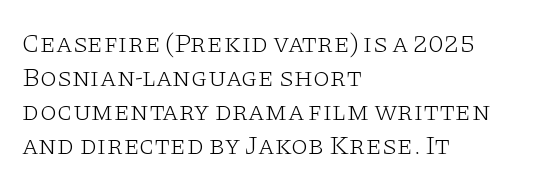
The image shows 27 px text type, upright; set left-aligned, normal line spacing (1.26x), normal letter spacing, not underlined.
